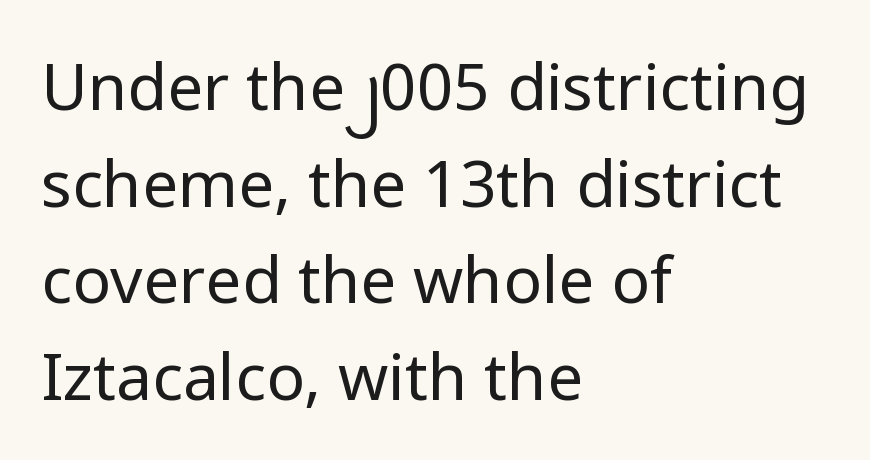
The image shows 64 px regular-weight sans-serif type, upright; set left-aligned, normal line spacing (1.51x), normal letter spacing, not underlined; low stroke contrast and a medium x-height.
